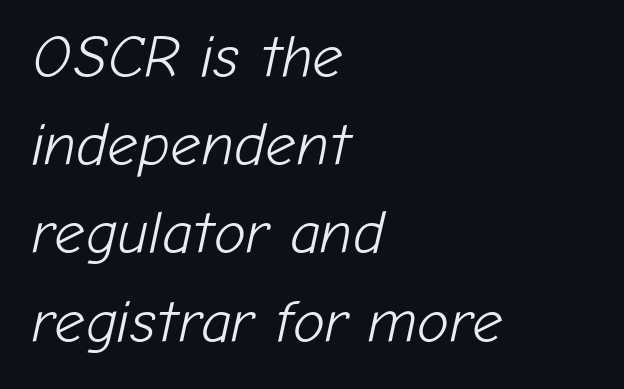
Q: Is the text bold? A: No.
Q: Is the text italic (slanted)? A: Yes, it leans right by about 12 degrees.
Q: Is the text underlined? A: No.
Q: How is the paragraph aligned? A: Left-aligned.
Q: Is the spacing between letters normal or unusually wide? A: Normal.
Q: Is the spacing between lines tight, normal or loose? A: Normal.
Q: Width (condensed, normal, or wide)? A: Normal.
Q: Stroke contrast? A: Low.
Q: x-height? A: Medium.
Q: Monospaced? A: No.
